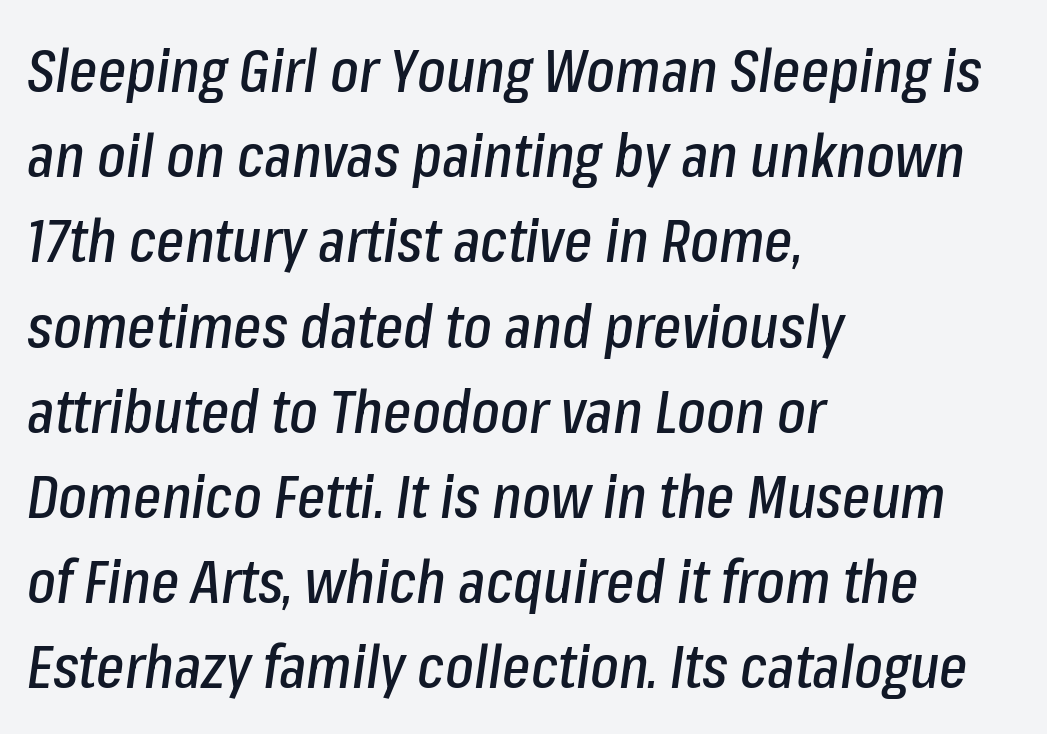
Q: Is the text italic (slanted)? A: Yes, it leans right by about 8 degrees.
Q: Is the text underlined? A: No.
Q: How is the paragraph aligned? A: Left-aligned.
Q: Is the spacing between letters normal or unusually wide? A: Normal.
Q: Is the spacing between lines tight, normal or loose? A: Normal.
Q: Width (condensed, normal, or wide)? A: Condensed.
Q: Stroke contrast? A: Low.
Q: x-height? A: Medium.
Q: Monospaced? A: No.
